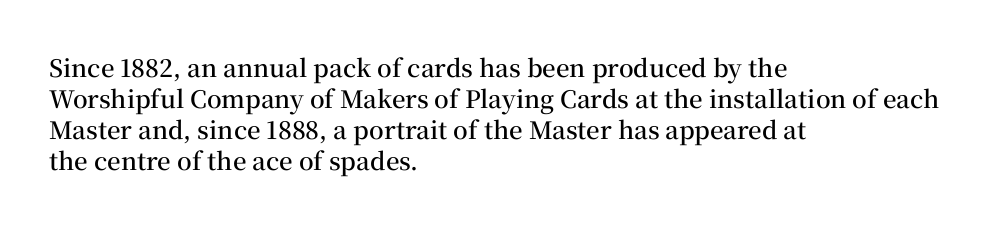
The strip under each line holds only bare page. Default kerning and tracking; the words read as compact shapes. This is the regular roman posture of the typeface. Regular leading. One-word summary of the alignment: left.
